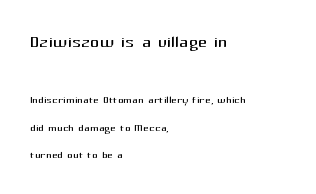
The typeface has the unassuming heft of standard copy or less. The horizontal fit of the characters is conventional and even. Underline: absent. Horizontal alignment here is leftward, the default for most running prose. Every character sits straight up, as roman type does.
